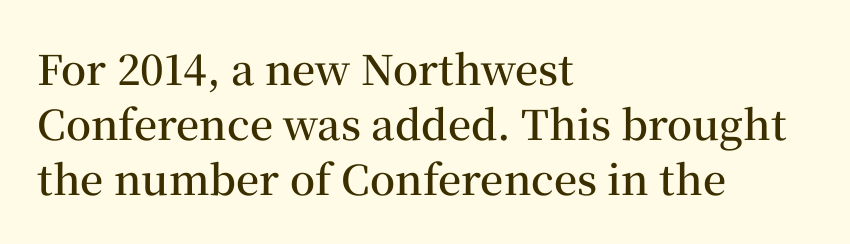
{"serif": "yes", "italic": "no", "bold": "semi", "weight": "semibold", "width": "normal", "stroke_contrast": "medium", "x_height": "medium", "monospaced": "no", "underline": "no", "align": "left", "line_spacing": "normal", "line_spacing_ratio": 1.34, "letter_spacing": "normal", "letter_spacing_em": 0.0, "glyph_px": 41}
